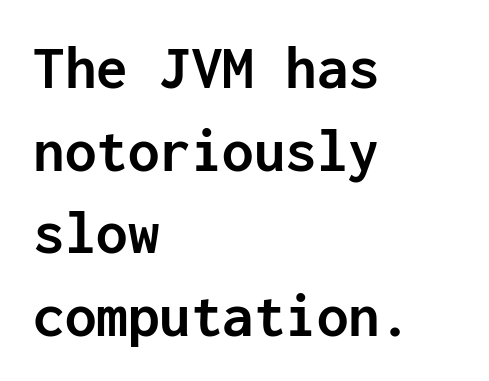
Q: Is the text bold? A: Yes.
Q: Is the text italic (slanted)? A: No, it is upright.
Q: Is the typeface a serif or a sans-serif typeface? A: Sans-serif.
Q: Is the text underlined? A: No.
Q: How is the paragraph aligned? A: Left-aligned.
Q: Is the spacing between letters normal or unusually wide? A: Normal.
Q: Is the spacing between lines tight, normal or loose? A: Normal.
Q: Width (condensed, normal, or wide)? A: Normal.
Q: Stroke contrast? A: Low.
Q: x-height? A: Medium.
Q: Monospaced? A: Yes.
